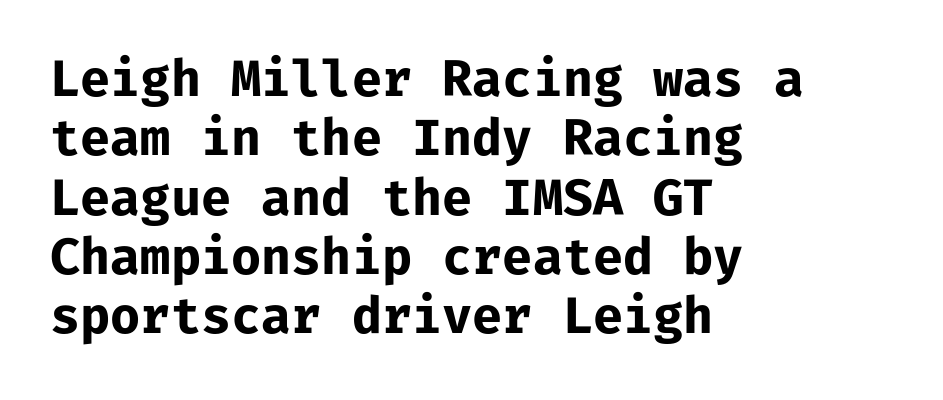
Q: Is the text bold? A: Yes.
Q: Is the text italic (slanted)? A: No, it is upright.
Q: Is the typeface a serif or a sans-serif typeface? A: Sans-serif.
Q: Is the text underlined? A: No.
Q: How is the paragraph aligned? A: Left-aligned.
Q: Is the spacing between letters normal or unusually wide? A: Normal.
Q: Width (condensed, normal, or wide)? A: Normal.
Q: Stroke contrast? A: Low.
Q: x-height? A: Medium.
Q: Monospaced? A: Yes.
